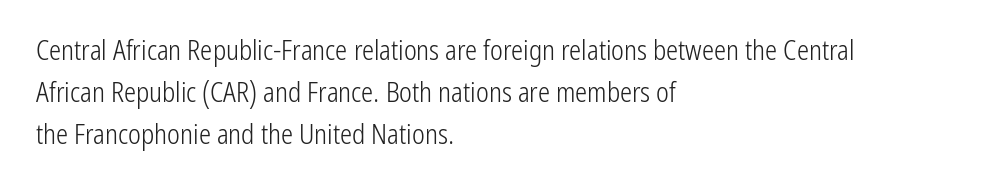
Anything drawn beneath the words? Only blank space. Each word holds together tightly as a unit, with standard inter-letter gaps. Each stroke keeps to a modest, everyday thickness or less. Normally led — the rows are evenly, conventionally spaced. In CSS terms this would be text-align: left. Does the lettering tilt? It doesn't — this is upright.
